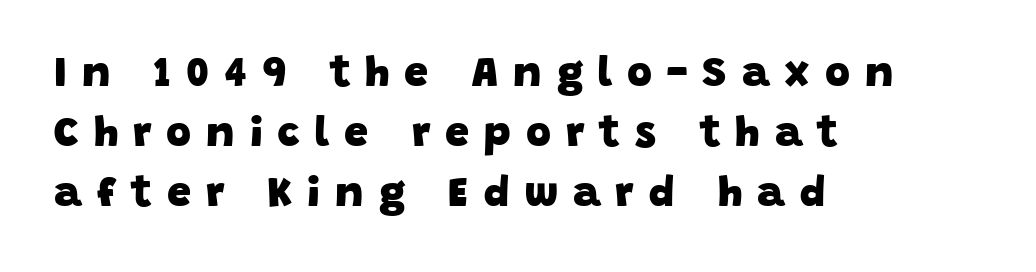
The image shows 43 px heavy sans-serif type; set left-aligned, normal line spacing (1.39x), unusually wide letter spacing (+0.35 em), not underlined; low stroke contrast and a large x-height.
